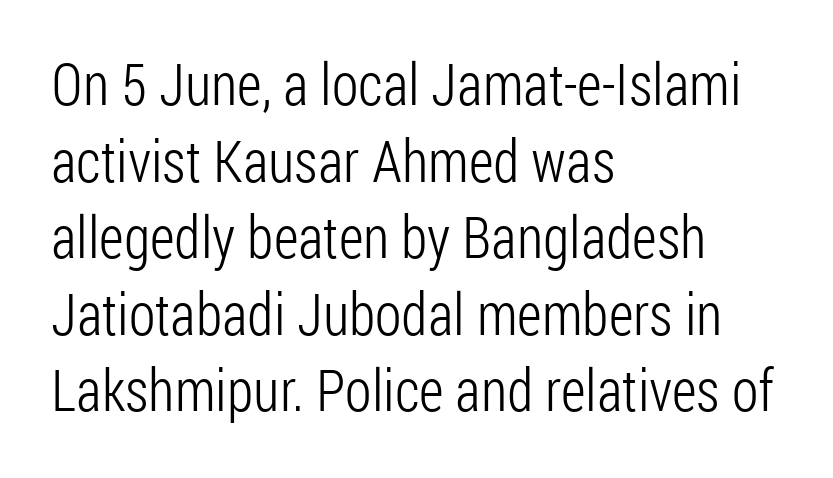
{"serif": "no", "italic": "no", "bold": "no", "weight": "light", "width": "condensed", "stroke_contrast": "low", "x_height": "medium", "monospaced": "no", "underline": "no", "align": "left", "line_spacing": "normal", "line_spacing_ratio": 1.32, "letter_spacing": "normal", "letter_spacing_em": 0.0, "glyph_px": 58}
